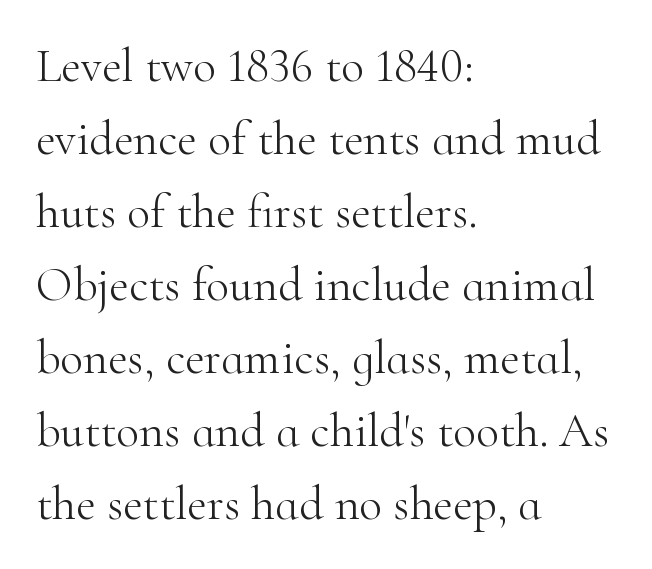
{"serif": "yes", "italic": "no", "bold": "no", "weight": "light", "width": "normal", "stroke_contrast": "high", "x_height": "small", "monospaced": "no", "underline": "no", "align": "left", "line_spacing": "normal", "line_spacing_ratio": 1.52, "letter_spacing": "normal", "letter_spacing_em": 0.0, "glyph_px": 48}
